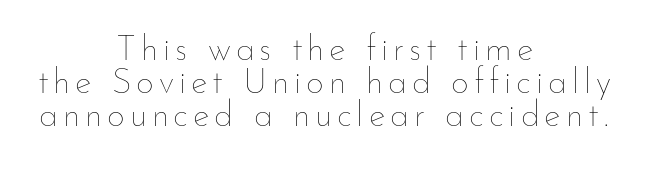
Q: Is the text bold? A: No.
Q: Is the text italic (slanted)? A: No, it is upright.
Q: Is the text underlined? A: No.
Q: How is the paragraph aligned? A: Centered.
Q: Is the spacing between lines tight, normal or loose? A: Tight.
Q: Width (condensed, normal, or wide)? A: Normal.
Q: Stroke contrast? A: Low.
Q: x-height? A: Small.
Q: Monospaced? A: No.
